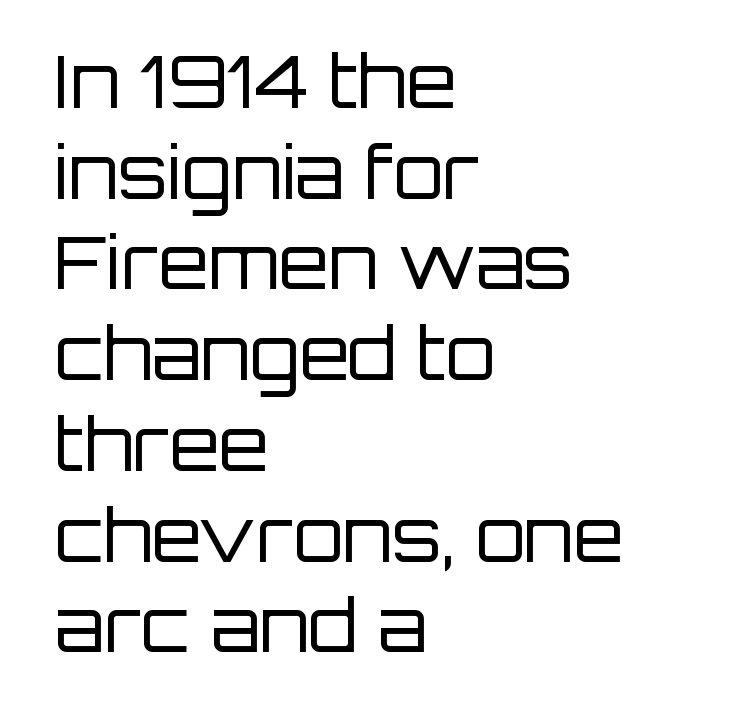
Every row of glyphs begins at an identical x-position on the left. The characters display no serif detailing; their extremities are plain. Beneath every word, the page is bare. These lines keep a tight, regular rhythm from letter to letter.
